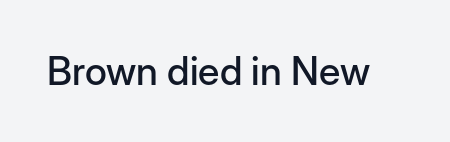
Q: Is the text italic (slanted)? A: No, it is upright.
Q: Is the typeface a serif or a sans-serif typeface? A: Sans-serif.
Q: Is the text underlined? A: No.
Q: Is the spacing between letters normal or unusually wide? A: Normal.
Q: Width (condensed, normal, or wide)? A: Normal.
Q: Stroke contrast? A: Low.
Q: x-height? A: Medium.
Q: Monospaced? A: No.
